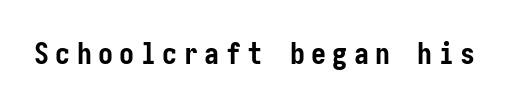
The image shows 30 px semibold, condensed sans-serif type, upright; set unusually wide letter spacing (+0.21 em), not underlined; low stroke contrast and a medium x-height.
